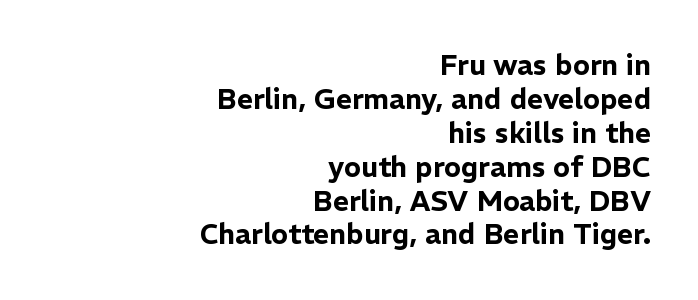
Rule under the text: the space is simply empty. Do the characters align in a grid? No, the font is proportional. The type sits square on the baseline with zero lean. The letters sit at their default tracking, neither squeezed nor spread. Nope, no serifs anywhere on these letters.
